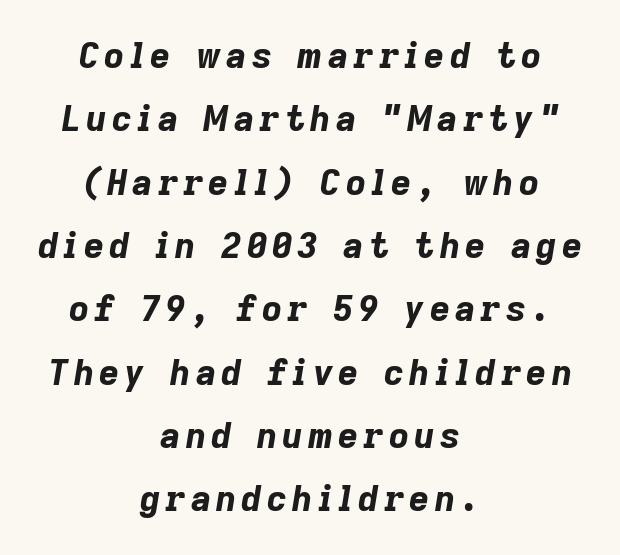
Summary of weight: heavy, a full bold. The gap between lines stays unmarked. When letters slant like this, we call the style italic. Varying glyph widths throughout — classic text-font behaviour. Caption: multi-line text, centered on the measure.
